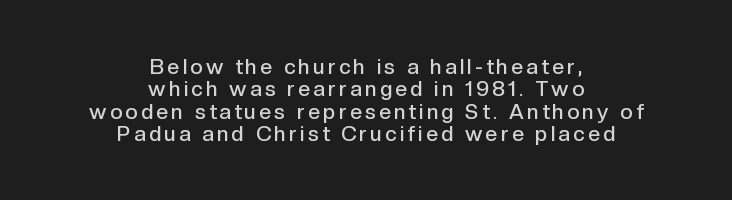
Q: Is the text bold? A: Semi-bold.
Q: Is the text italic (slanted)? A: No, it is upright.
Q: Is the text underlined? A: No.
Q: How is the paragraph aligned? A: Centered.
Q: Is the spacing between lines tight, normal or loose? A: Tight.
